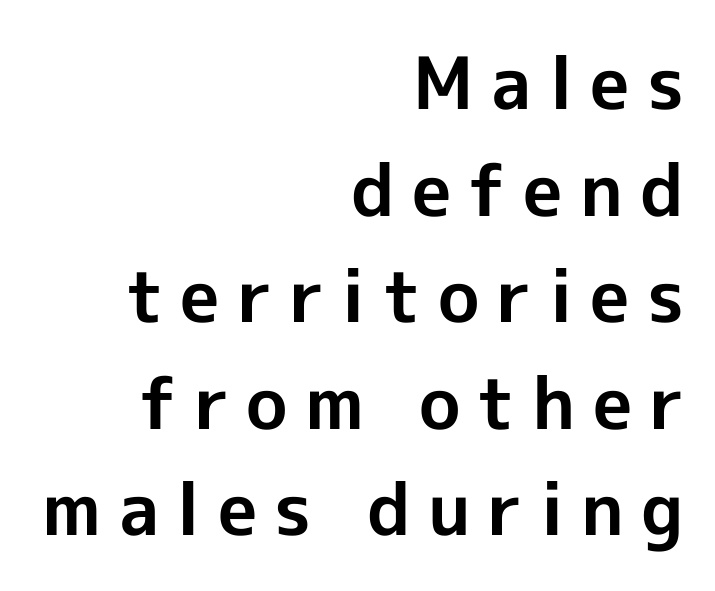
Every row of glyphs terminates at an identical x-position on the right. Whoever set this chose a conventional vertical rhythm. Varying glyph widths throughout — classic text-font behaviour. On the weight axis this lands at bold, roughly 700. Each letter's strokes conclude bluntly, with no projecting serifs.
